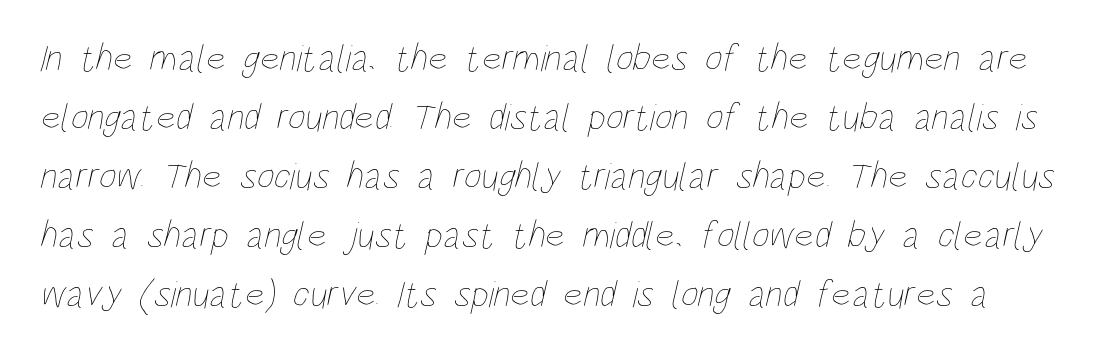
Glyph-to-glyph distance matches everyday printed text. Vertical spacing — default. A typesetter would call this proportional, since set widths differ per character. These glyphs show unthickened strokes, regular width or finer. Glance below the letters and you will spot only blank space.
